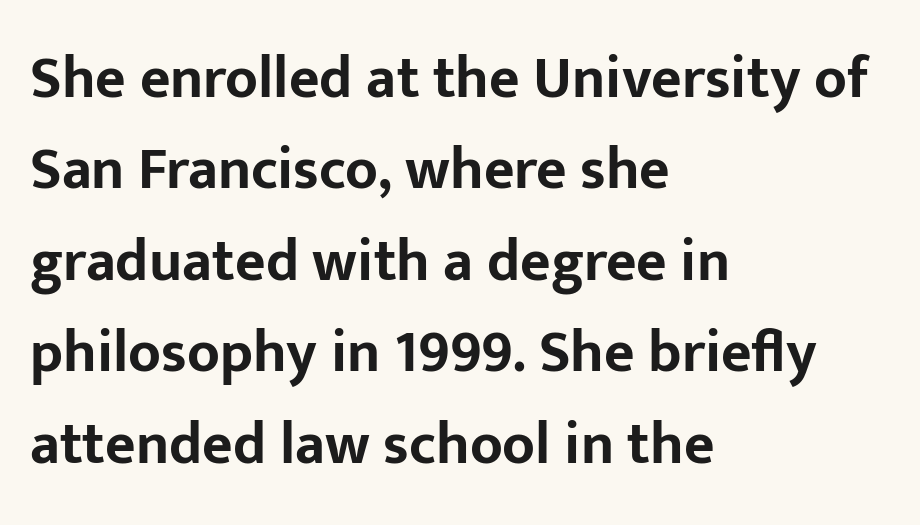
This rendering uses left alignment, leaving the right contour irregular. Are there feet on the stems? There aren't — it's a sans. Each glyph is drawn with heavy, bold strokes. Quick note: not italic, upright.
